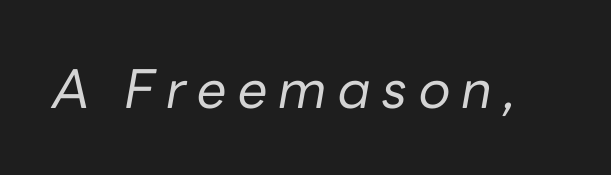
{"italic": "yes", "lean": "right", "slant_degrees": 10, "bold": "no", "weight": "regular", "width": "normal", "stroke_contrast": "low", "x_height": "medium", "monospaced": "no", "underline": "no", "letter_spacing": "wide", "letter_spacing_em": 0.21, "glyph_px": 53}
